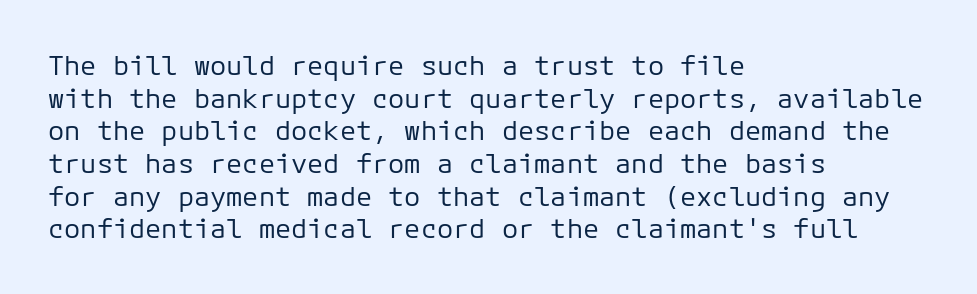
Q: Is the text bold? A: No.
Q: Is the text italic (slanted)? A: No, it is upright.
Q: Is the text underlined? A: No.
Q: How is the paragraph aligned? A: Left-aligned.
Q: Is the spacing between letters normal or unusually wide? A: Normal.
